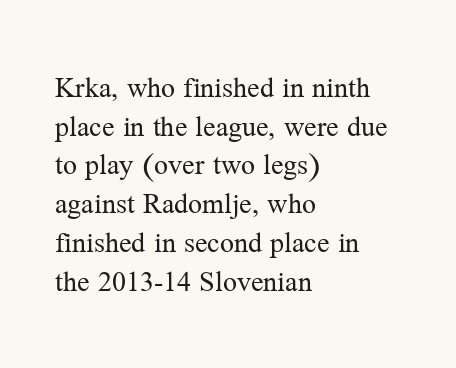
The font's upright variant was chosen for this text. The paragraph shown leans on its left margin. The leading is moderate, giving the passage an even texture. Bare-footed words on every line.
